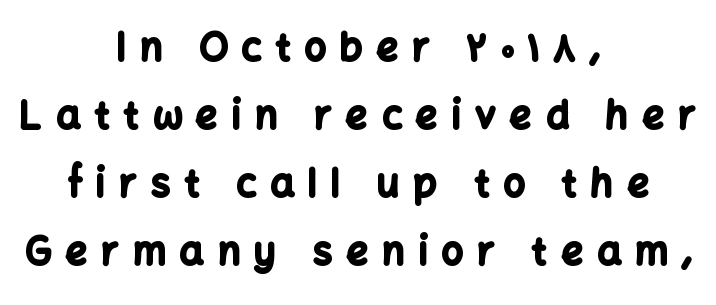
The typography opts for an upright posture over an oblique one. Short note: letters widely spaced. What kind of face is this? One without serifs — a sans. Here the designer chose a conventional face with non-uniform glyph widths. The area under the type is left untouched.
